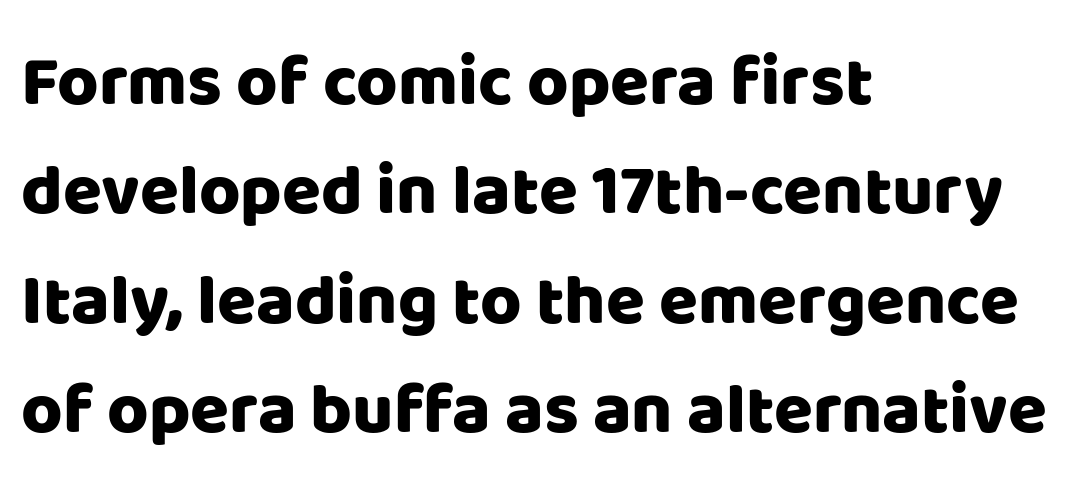
{"serif": "no", "italic": "no", "width": "normal", "stroke_contrast": "low", "x_height": "large", "monospaced": "no", "underline": "no", "align": "left", "line_spacing": "normal", "line_spacing_ratio": 1.54, "letter_spacing": "normal", "letter_spacing_em": 0.0, "glyph_px": 71}
